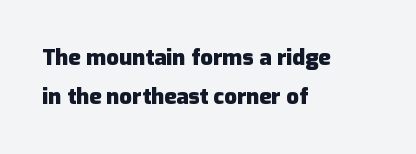
{"italic": "no", "bold": "yes", "underline": "no", "align": "left", "line_spacing_ratio": 1.77, "letter_spacing": "normal", "letter_spacing_em": 0.0, "glyph_px": 22}
